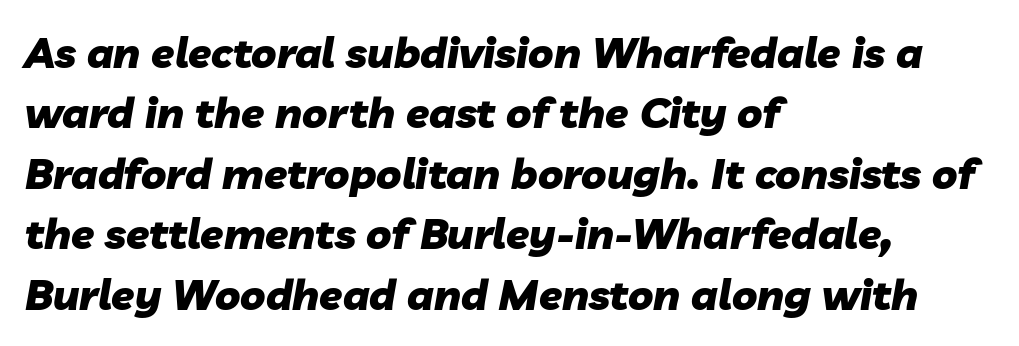
The image shows 42 px heavy type, italic (leaning right); set left-aligned, normal line spacing (1.44x), normal letter spacing, not underlined; low stroke contrast and a medium x-height.
